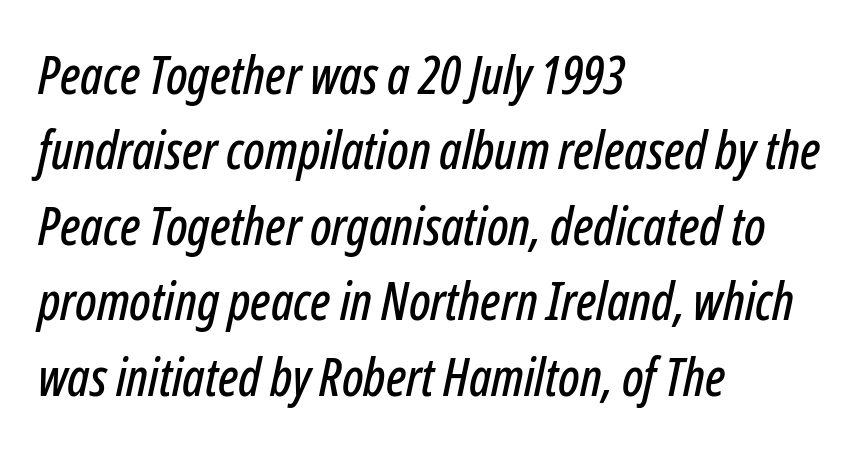
{"italic": "yes", "lean": "right", "slant_degrees": 12, "width": "condensed", "stroke_contrast": "low", "x_height": "medium", "monospaced": "no", "underline": "no", "align": "left", "line_spacing": "normal", "line_spacing_ratio": 1.45, "letter_spacing": "normal", "letter_spacing_em": 0.0, "glyph_px": 52}
